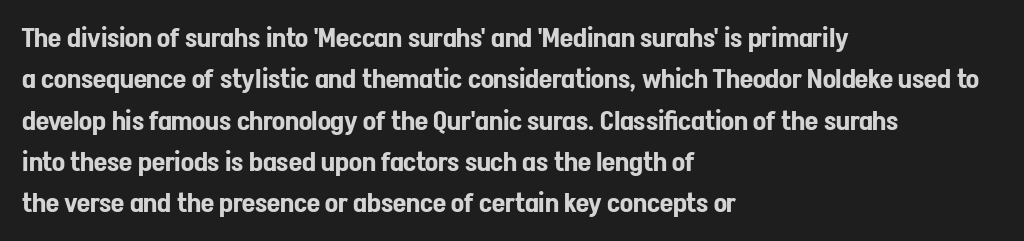
Q: Is the text italic (slanted)? A: No, it is upright.
Q: Is the text underlined? A: No.
Q: How is the paragraph aligned? A: Left-aligned.
Q: Is the spacing between letters normal or unusually wide? A: Normal.
Q: Is the spacing between lines tight, normal or loose? A: Normal.
